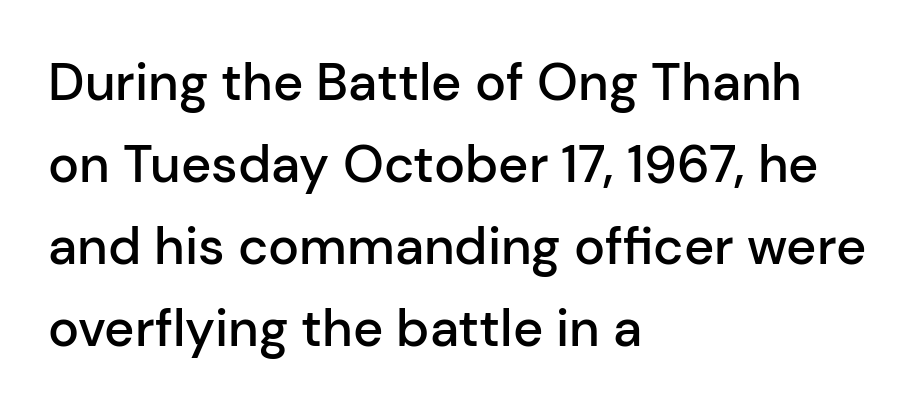
Q: Is the text bold? A: Semi-bold.
Q: Is the text italic (slanted)? A: No, it is upright.
Q: Is the typeface a serif or a sans-serif typeface? A: Sans-serif.
Q: Is the text underlined? A: No.
Q: How is the paragraph aligned? A: Left-aligned.
Q: Is the spacing between letters normal or unusually wide? A: Normal.
Q: Is the spacing between lines tight, normal or loose? A: Normal.
Q: Width (condensed, normal, or wide)? A: Normal.
Q: Stroke contrast? A: Low.
Q: x-height? A: Medium.
Q: Monospaced? A: No.
